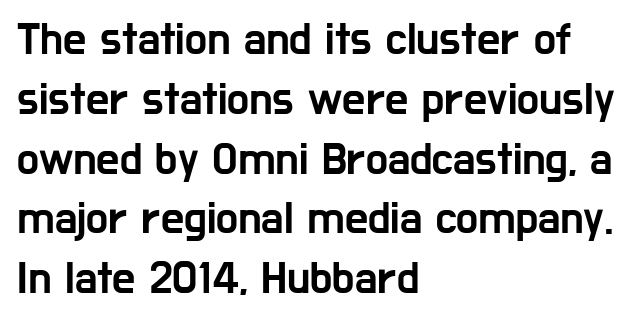
This sample is left-justified, so line endings fall wherever the words run out. Type style note: lacks serifs. Spacing verdict: proportional, widths tailored to each character. The typography opts for an upright posture over an oblique one. Descenders are the only things crossing below the line. What's the leading like? Ordinary, nothing unusual.
